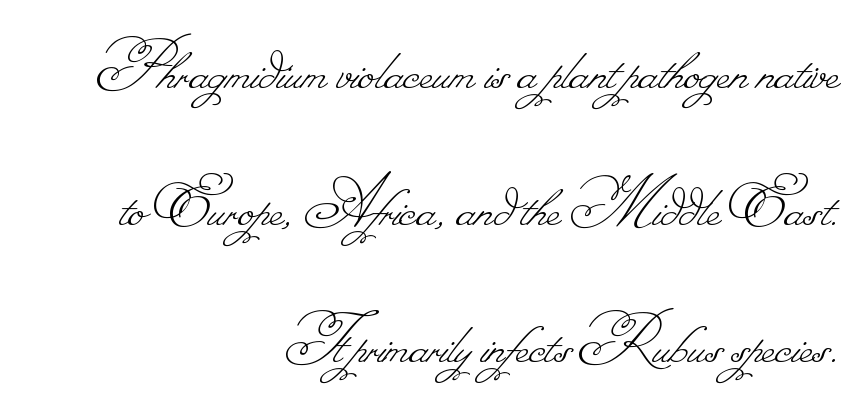
The image shows 74 px thin type; set right-aligned, line spacing 1.85x, normal letter spacing, not underlined; low stroke contrast.
